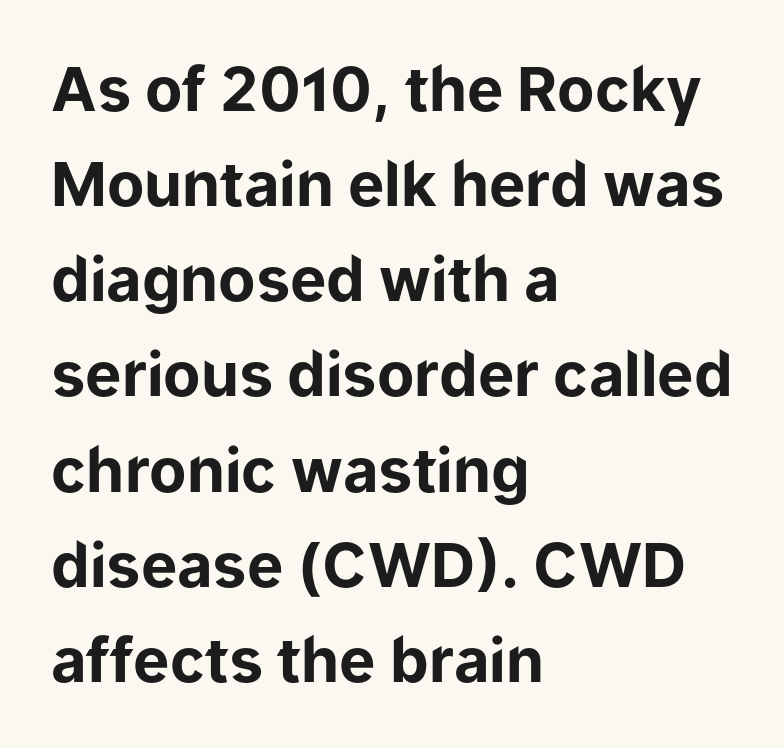
The image shows 61 px bold sans-serif type, upright; set left-aligned, normal line spacing (1.56x), normal letter spacing, not underlined; low stroke contrast and a medium x-height.
